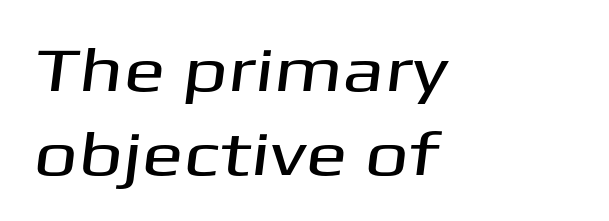
{"serif": "no", "width": "wide", "stroke_contrast": "medium", "x_height": "medium", "monospaced": "no", "underline": "no", "align": "left", "line_spacing": "normal", "line_spacing_ratio": 1.35, "letter_spacing": "normal", "letter_spacing_em": 0.0, "glyph_px": 62}
